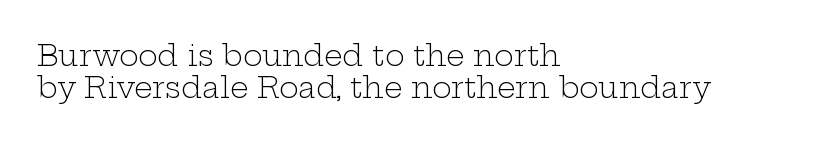
The image shows 29 px light, wide serif type, upright; set left-aligned, tight line spacing (1.11x), normal letter spacing, not underlined; low stroke contrast and a medium x-height.
